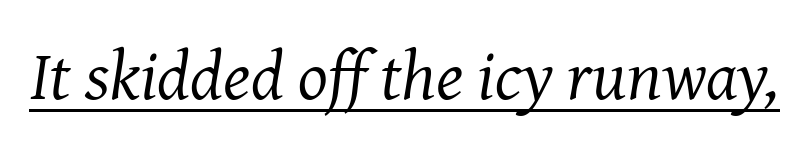
The image shows 70 px regular-weight serif type, italic (leaning right); set normal letter spacing, underlined; medium stroke contrast and a medium x-height.
